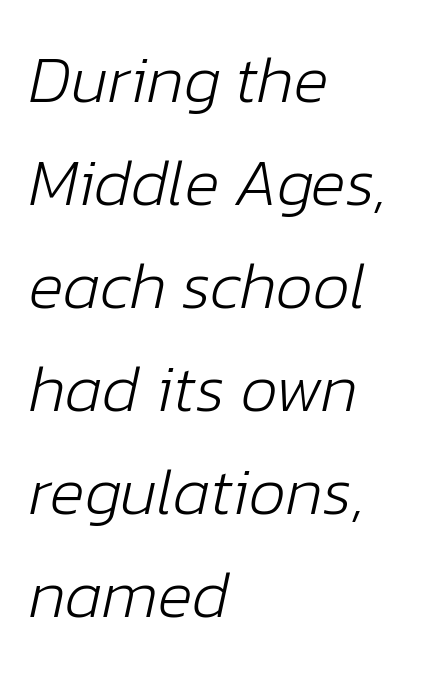
Q: Is the text bold? A: No.
Q: Is the text italic (slanted)? A: Yes, it leans right by about 12 degrees.
Q: Is the text underlined? A: No.
Q: How is the paragraph aligned? A: Left-aligned.
Q: Is the spacing between letters normal or unusually wide? A: Normal.
Q: Is the spacing between lines tight, normal or loose? A: Normal.
Q: Width (condensed, normal, or wide)? A: Normal.
Q: Stroke contrast? A: Low.
Q: x-height? A: Medium.
Q: Monospaced? A: No.
